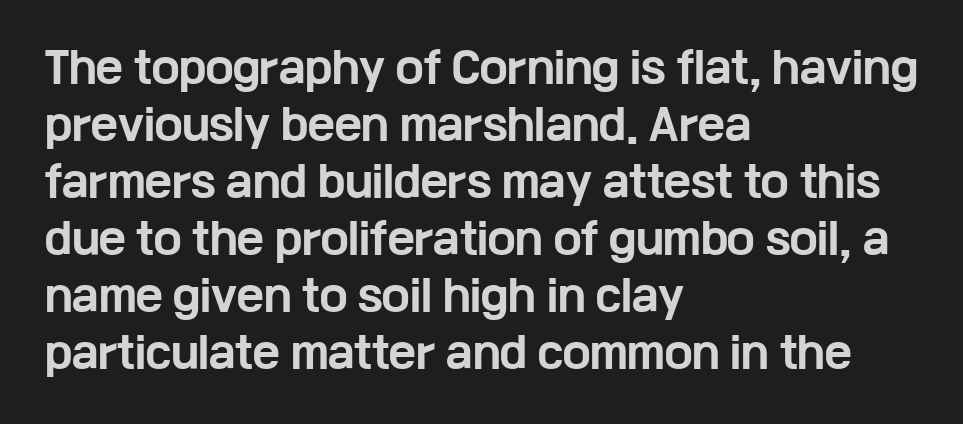
Q: Is the text bold? A: Yes.
Q: Is the text italic (slanted)? A: No, it is upright.
Q: Is the typeface a serif or a sans-serif typeface? A: Sans-serif.
Q: Is the text underlined? A: No.
Q: How is the paragraph aligned? A: Left-aligned.
Q: Is the spacing between letters normal or unusually wide? A: Normal.
Q: Is the spacing between lines tight, normal or loose? A: Normal.
Q: Width (condensed, normal, or wide)? A: Wide.
Q: Stroke contrast? A: Low.
Q: x-height? A: Medium.
Q: Monospaced? A: No.
